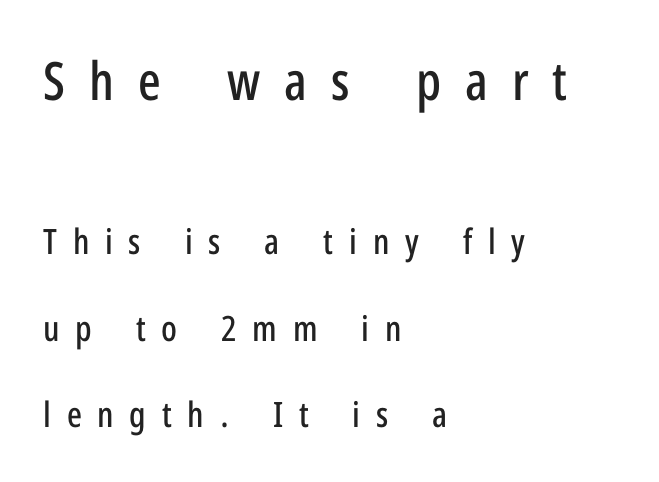
The image shows 53 px condensed sans-serif type, upright; set left-aligned, loose line spacing (2.47x), unusually wide letter spacing (+0.45 em), not underlined; the first (top) block is 1.51x larger; low stroke contrast and a medium x-height.
